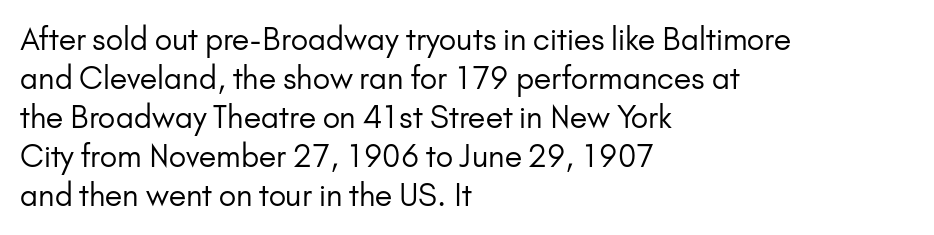
The image shows 30 px regular-weight sans-serif type, upright; set left-aligned, normal line spacing (1.3x), normal letter spacing, not underlined; low stroke contrast and a small x-height.
